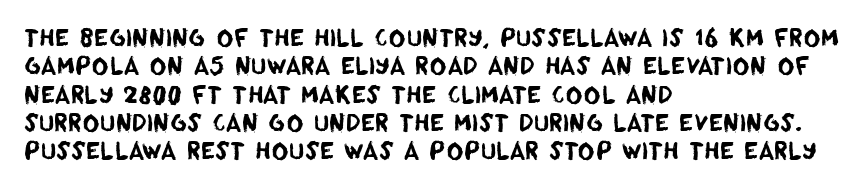
Just letters on the line, the space beneath them empty. Each line starts at the same left margin while the right side varies. These lines keep a tight, regular rhythm from letter to letter.
